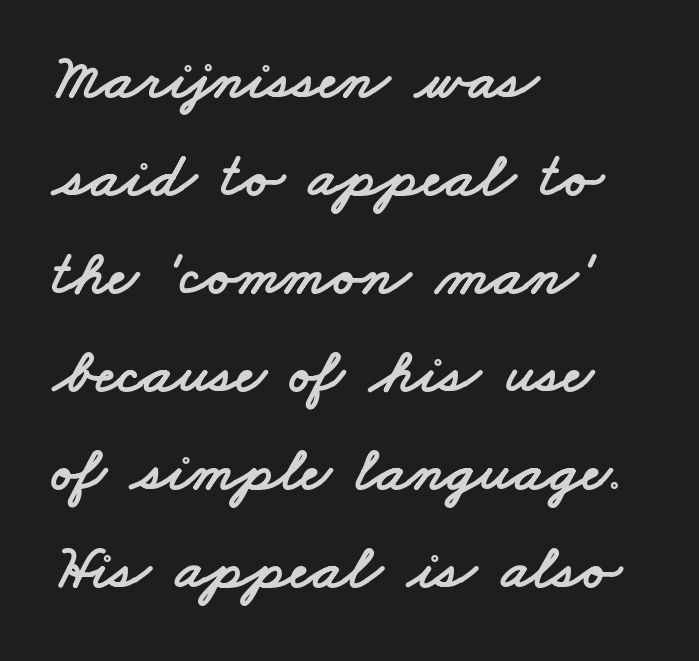
Horizontal alignment here is leftward, the default for most running prose. Letter spacing: default. Each row of text sits above clean, open space. Think of a printed novel: that variable character pitch is what you see here. Is this a sans? Yes — the strokes have no serifs.
